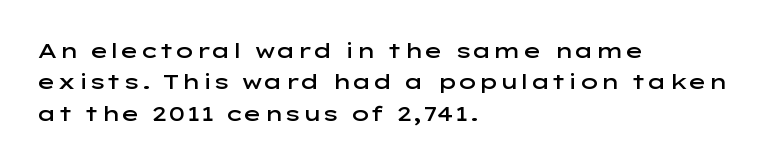
Q: Is the text bold? A: Semi-bold.
Q: Is the text italic (slanted)? A: No, it is upright.
Q: Is the text underlined? A: No.
Q: How is the paragraph aligned? A: Left-aligned.
Q: Is the spacing between letters normal or unusually wide? A: Normal.
Q: Is the spacing between lines tight, normal or loose? A: Normal.
